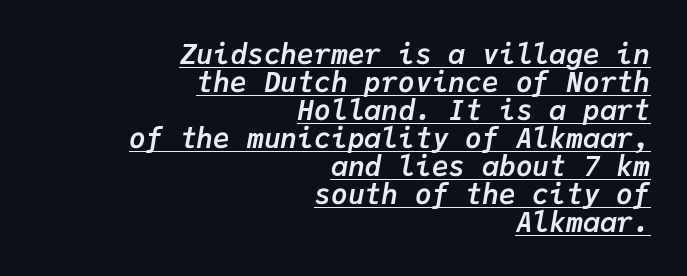
Q: Is the text bold? A: Yes.
Q: Is the text italic (slanted)? A: Yes, it leans right by about 9 degrees.
Q: Is the text underlined? A: Yes.
Q: How is the paragraph aligned? A: Right-aligned.
Q: Is the spacing between letters normal or unusually wide? A: Normal.
Q: Is the spacing between lines tight, normal or loose? A: Tight.
Q: Width (condensed, normal, or wide)? A: Normal.
Q: Stroke contrast? A: Low.
Q: x-height? A: Medium.
Q: Monospaced? A: Yes.
